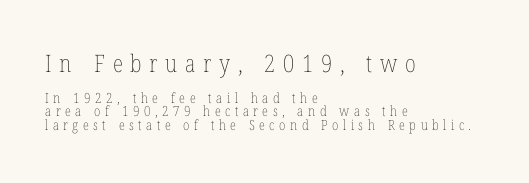
You get the large type first, then a drop to smaller type. The lines are quadded left. Display-style spreading of the glyphs; the letterfit is very open. In terms of posture, this sample is upright. Reading down the column, the eye jumps only a short way to each next line. Stems here are at most as thick as an everyday book face.
